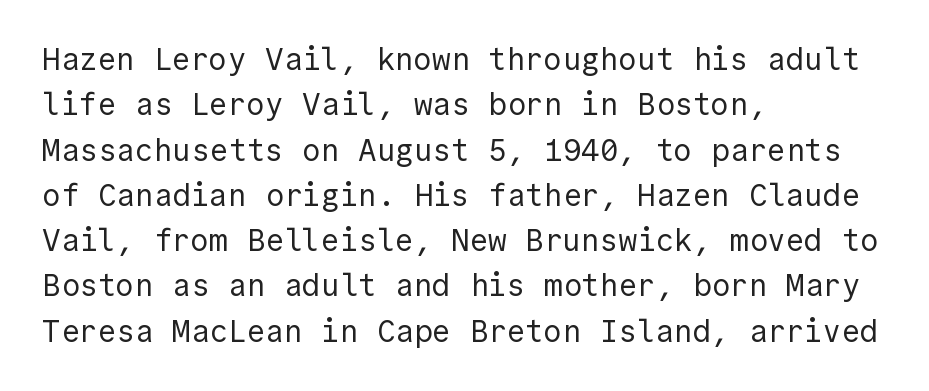
Evenly set lines give the paragraph a standard silhouette. Caption: face not bold, strokes unweighted. The type sits square on the baseline with zero lean. Which margin do the lines hug? The left one — the right edge is uneven. Descenders are the only things crossing below the line. Observe the ordinary spacing: letters are neighbours, not strangers.
